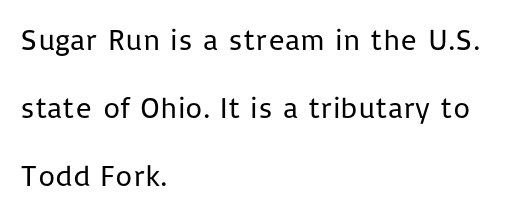
Q: Is the text bold? A: No.
Q: Is the text italic (slanted)? A: No, it is upright.
Q: Is the typeface a serif or a sans-serif typeface? A: Sans-serif.
Q: Is the text underlined? A: No.
Q: How is the paragraph aligned? A: Left-aligned.
Q: Is the spacing between letters normal or unusually wide? A: Normal.
Q: Is the spacing between lines tight, normal or loose? A: Loose.
Q: Width (condensed, normal, or wide)? A: Normal.
Q: Stroke contrast? A: Low.
Q: x-height? A: Medium.
Q: Monospaced? A: No.
